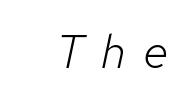
The image shows 47 px light type, italic (leaning right); set unusually wide letter spacing (+0.37 em), not underlined; low stroke contrast and a medium x-height.
